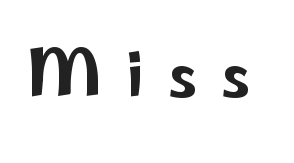
The image shows 63 px wide sans-serif type, upright; set unusually wide letter spacing (+0.37 em), not underlined; low stroke contrast and a small x-height.
